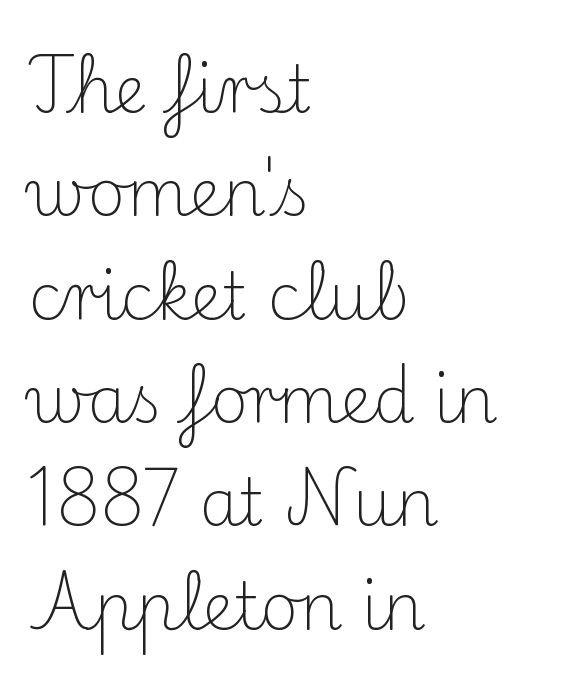
{"serif": "yes", "italic": "no", "bold": "no", "weight": "light", "width": "normal", "stroke_contrast": "medium", "x_height": "small", "monospaced": "no", "underline": "no", "align": "left", "line_spacing": "normal", "line_spacing_ratio": 1.59, "letter_spacing": "normal", "letter_spacing_em": 0.0, "glyph_px": 65}
